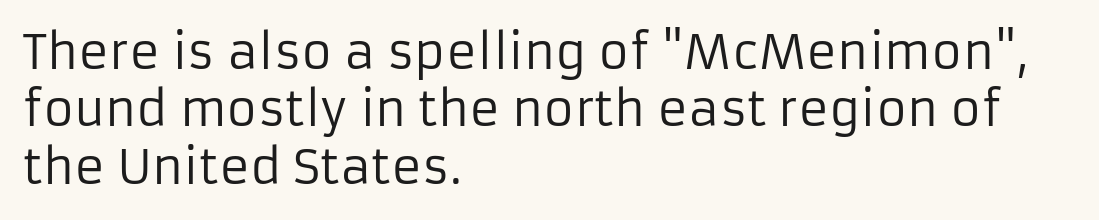
Q: Is the text bold? A: No.
Q: Is the text italic (slanted)? A: No, it is upright.
Q: Is the typeface a serif or a sans-serif typeface? A: Sans-serif.
Q: Is the text underlined? A: No.
Q: How is the paragraph aligned? A: Left-aligned.
Q: Is the spacing between letters normal or unusually wide? A: Normal.
Q: Width (condensed, normal, or wide)? A: Normal.
Q: Stroke contrast? A: Low.
Q: x-height? A: Medium.
Q: Monospaced? A: No.
